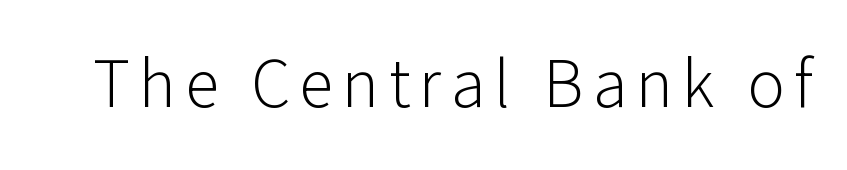
The image shows 70 px light sans-serif type, upright; set not underlined; low stroke contrast and a medium x-height.
